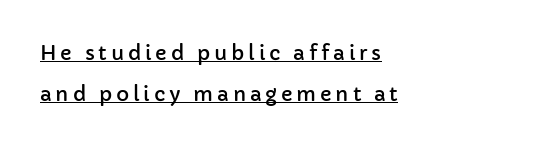
A typographer would call this underscored text. Each new line begins a long way beneath the previous one. You can tell it's not italic because the verticals are truly vertical. A classic flush-left, rag-right setting is used for this passage.
